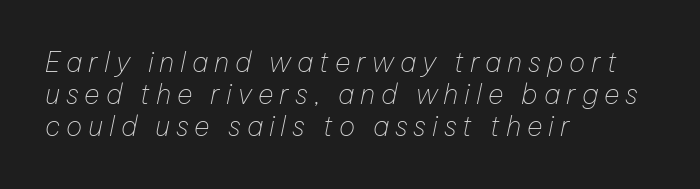
The image shows 27 px text type, italic (leaning right); set left-aligned, line spacing 1.18x, unusually wide letter spacing (+0.22 em), not underlined.
